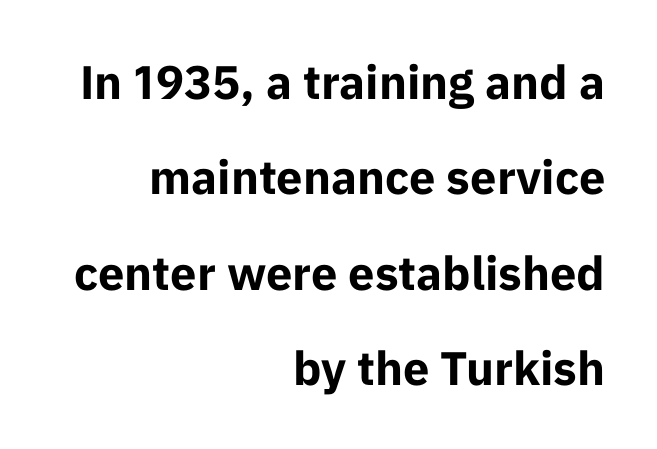
{"serif": "no", "italic": "no", "bold": "yes", "weight": "bold", "width": "normal", "stroke_contrast": "low", "x_height": "medium", "monospaced": "no", "underline": "no", "align": "right", "line_spacing": "loose", "line_spacing_ratio": 2.03, "letter_spacing": "normal", "letter_spacing_em": 0.0, "glyph_px": 47}
